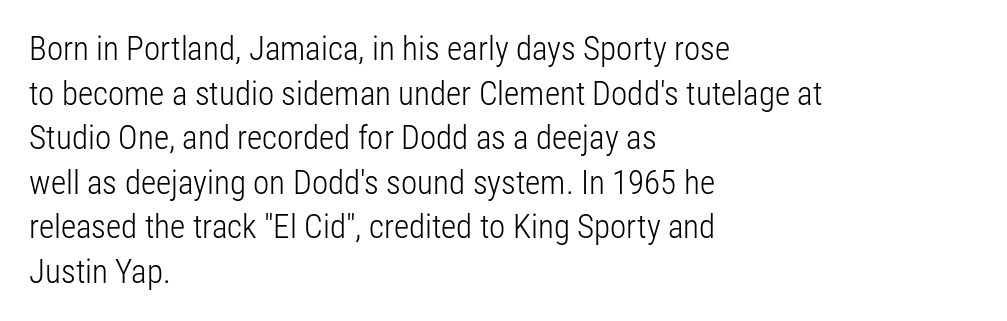
The image shows 33 px light, condensed sans-serif type, upright; set left-aligned, normal line spacing (1.35x), normal letter spacing, not underlined; low stroke contrast and a medium x-height.
